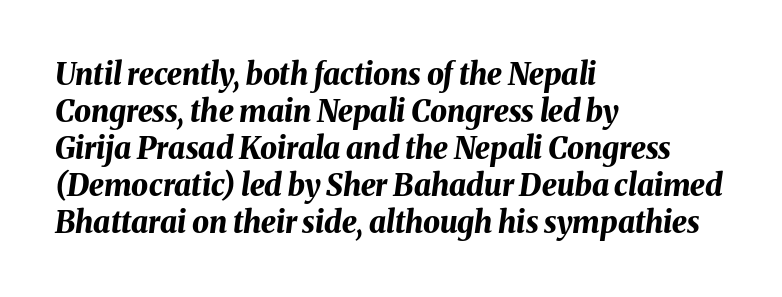
{"italic": "yes", "lean": "right", "slant_degrees": 8, "bold": "yes", "weight": "bold", "width": "normal", "stroke_contrast": "medium", "x_height": "medium", "monospaced": "no", "underline": "no", "align": "left", "line_spacing_ratio": 1.23, "letter_spacing": "normal", "letter_spacing_em": 0.0, "glyph_px": 30}
